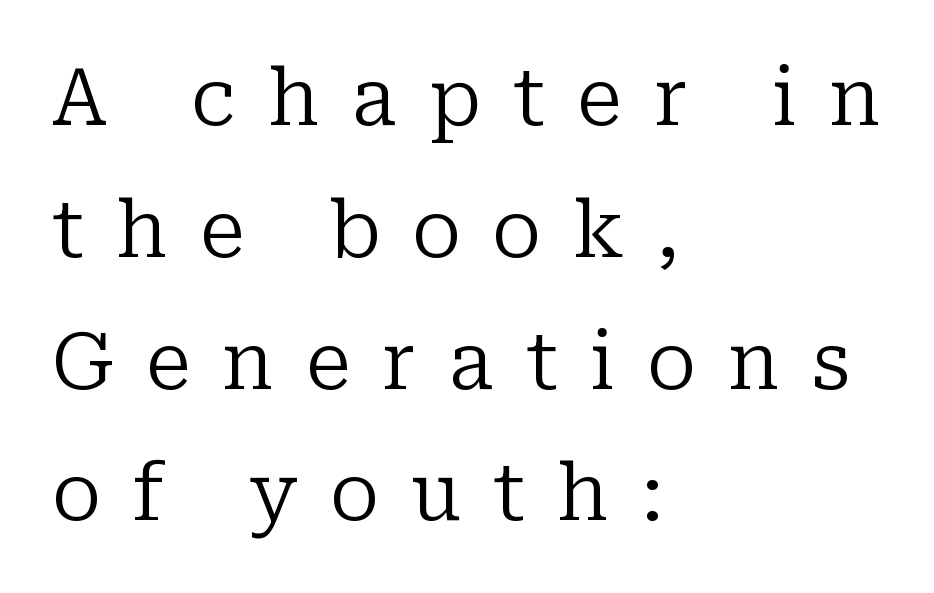
Q: Is the text bold? A: No.
Q: Is the text italic (slanted)? A: No, it is upright.
Q: Is the typeface a serif or a sans-serif typeface? A: Serif.
Q: Is the text underlined? A: No.
Q: How is the paragraph aligned? A: Left-aligned.
Q: Is the spacing between letters normal or unusually wide? A: Unusually wide.
Q: Is the spacing between lines tight, normal or loose? A: Normal.
Q: Width (condensed, normal, or wide)? A: Normal.
Q: Stroke contrast? A: Low.
Q: x-height? A: Medium.
Q: Monospaced? A: No.
